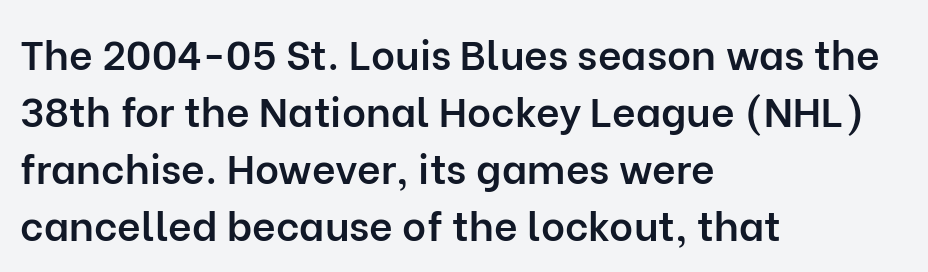
The space directly below the letters is spotless. Words appear dense and cohesive because spacing is normal. Set as a demibold, roughly 600 on the weight scale. Does the type have serifs? No, each stem ends abruptly. Vertical spacing — default. It's the straight-up-and-down kind of type.
